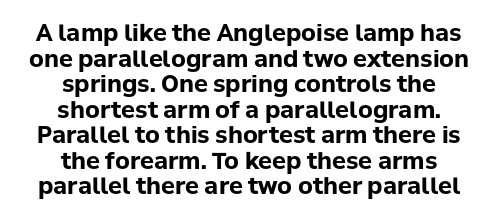
The image shows 23 px bold type, upright; set centered, tight line spacing (1.11x), normal letter spacing, not underlined.
